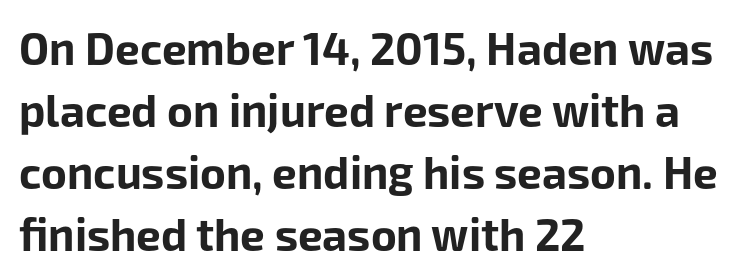
Q: Is the text bold? A: Yes.
Q: Is the text italic (slanted)? A: No, it is upright.
Q: Is the typeface a serif or a sans-serif typeface? A: Sans-serif.
Q: Is the text underlined? A: No.
Q: How is the paragraph aligned? A: Left-aligned.
Q: Is the spacing between letters normal or unusually wide? A: Normal.
Q: Is the spacing between lines tight, normal or loose? A: Normal.
Q: Width (condensed, normal, or wide)? A: Normal.
Q: Stroke contrast? A: Low.
Q: x-height? A: Medium.
Q: Monospaced? A: No.
